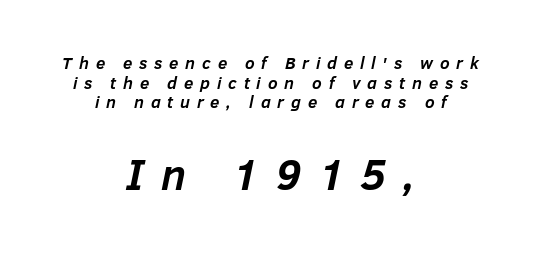
These two chunks differ in scale, with the bottom chunk taking the larger measure. Typographic density is high because the face is bold. The lines are quadded center. The rendering uses natural spacing where letterforms have individual widths. The rendering applies a slant to the glyphs. The glyphs are unaccompanied by any horizontal stroke below them.
